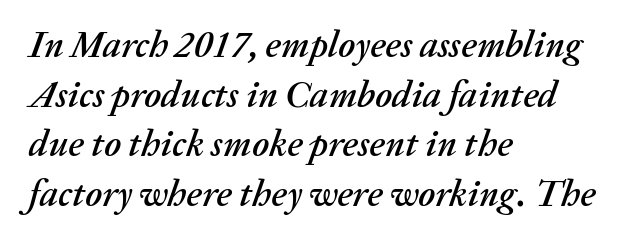
{"italic": "yes", "lean": "right", "slant_degrees": 20, "width": "normal", "stroke_contrast": "medium", "x_height": "medium", "monospaced": "no", "underline": "no", "align": "left", "line_spacing": "normal", "line_spacing_ratio": 1.34, "letter_spacing": "normal", "letter_spacing_em": 0.0, "glyph_px": 37}
